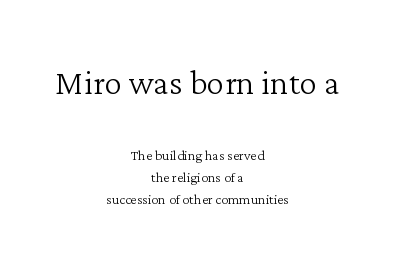
Q: Is the text bold? A: No.
Q: Is the text italic (slanted)? A: No, it is upright.
Q: Is the typeface a serif or a sans-serif typeface? A: Serif.
Q: Is the text underlined? A: No.
Q: How is the paragraph aligned? A: Centered.
Q: Is the spacing between letters normal or unusually wide? A: Normal.
Q: Which block of text is set in a larger size, the first (top) or the second (bottom)? A: The first (top) one.
Q: Width (condensed, normal, or wide)? A: Normal.
Q: Stroke contrast? A: Low.
Q: x-height? A: Medium.
Q: Monospaced? A: No.
